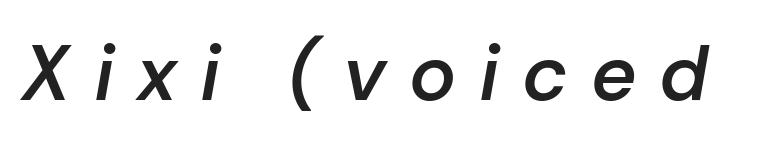
The image shows 78 px semibold type, italic (leaning right); set unusually wide letter spacing (+0.32 em), not underlined; low stroke contrast and a medium x-height.
